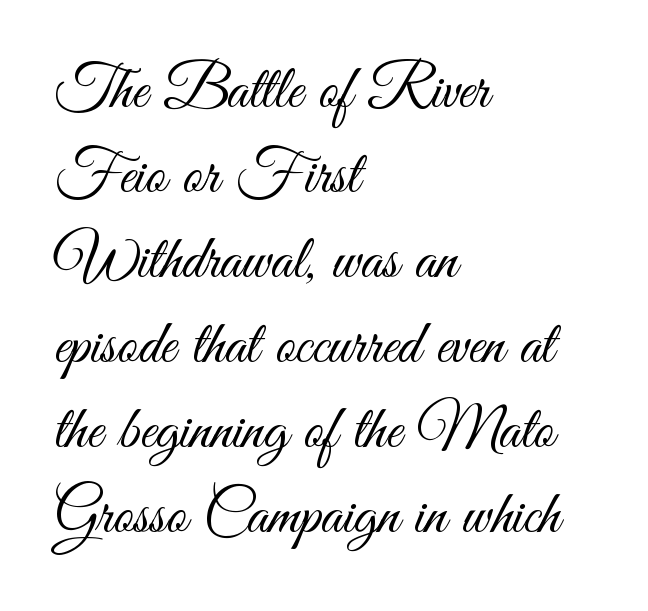
The image shows 62 px light, condensed sans-serif type; set left-aligned, normal line spacing (1.37x), normal letter spacing, not underlined; medium stroke contrast and a small x-height.
